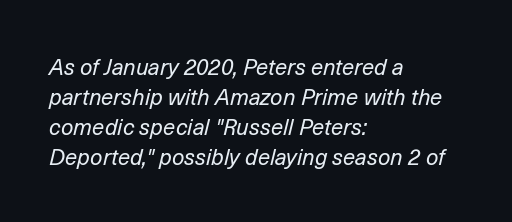
Standard letterfit; no display-style spreading of the glyphs. Is the type slanted? Yes — the strokes lean at a clear angle. Honestly, the row spacing looks completely unremarkable. Check under the words: just untouched page. The lines in this sample share a left origin and differ only in where they stop. The characters are drawn with everyday or finer stroke widths.
